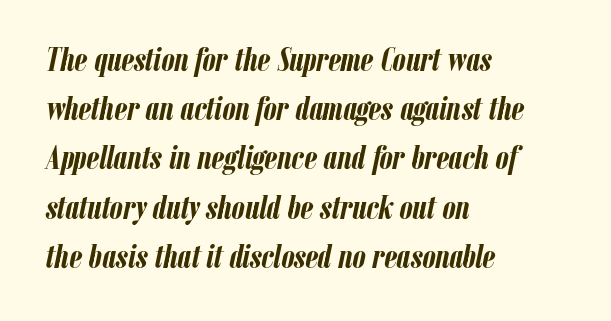
Q: Is the text bold? A: Yes.
Q: Is the text italic (slanted)? A: Yes, it leans right by about 12 degrees.
Q: Is the text underlined? A: No.
Q: How is the paragraph aligned? A: Left-aligned.
Q: Is the spacing between letters normal or unusually wide? A: Normal.
Q: Is the spacing between lines tight, normal or loose? A: Normal.
Q: Width (condensed, normal, or wide)? A: Condensed.
Q: Stroke contrast? A: Low.
Q: x-height? A: Medium.
Q: Monospaced? A: No.
